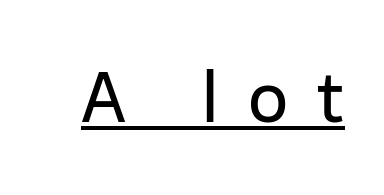
Q: Is the text bold? A: No.
Q: Is the text italic (slanted)? A: No, it is upright.
Q: Is the typeface a serif or a sans-serif typeface? A: Sans-serif.
Q: Is the text underlined? A: Yes.
Q: Is the spacing between letters normal or unusually wide? A: Unusually wide.
Q: Width (condensed, normal, or wide)? A: Normal.
Q: Stroke contrast? A: Low.
Q: x-height? A: Medium.
Q: Monospaced? A: No.
